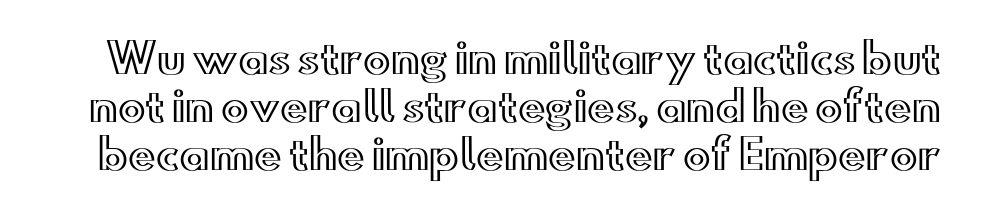
Q: Is the text italic (slanted)? A: No, it is upright.
Q: Is the text underlined? A: No.
Q: Is the spacing between letters normal or unusually wide? A: Normal.
Q: Width (condensed, normal, or wide)? A: Wide.
Q: x-height? A: Small.
Q: Monospaced? A: No.
